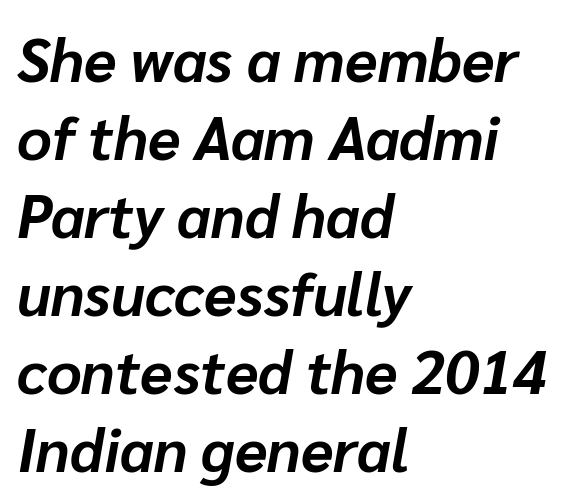
Q: Is the text bold? A: Yes.
Q: Is the text italic (slanted)? A: Yes, it leans right by about 10 degrees.
Q: Is the text underlined? A: No.
Q: How is the paragraph aligned? A: Left-aligned.
Q: Is the spacing between letters normal or unusually wide? A: Normal.
Q: Is the spacing between lines tight, normal or loose? A: Normal.
Q: Width (condensed, normal, or wide)? A: Normal.
Q: Stroke contrast? A: Low.
Q: x-height? A: Medium.
Q: Monospaced? A: No.
